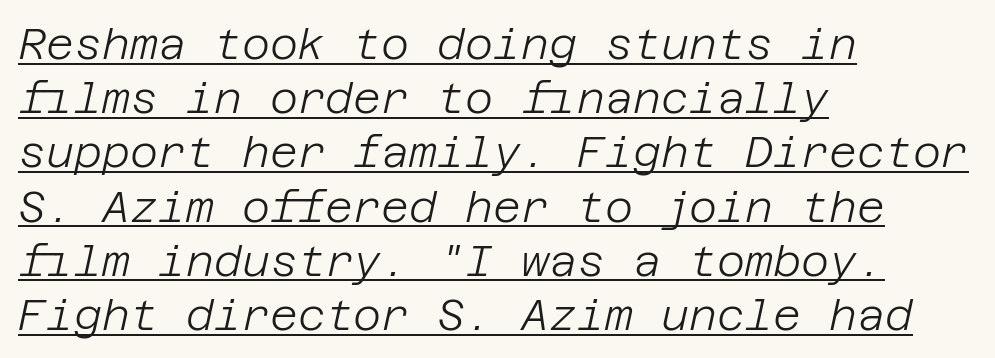
The sample's only ornament is a line tracing under the words. Yep, that's italic — everything's leaning. If you measured baseline to baseline, you'd find a middling distance. No extra ink here — the face is not bold.
